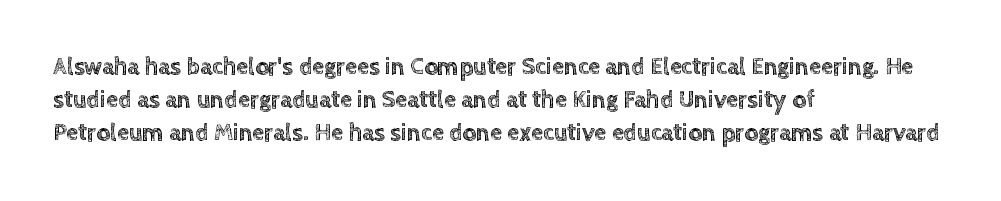
Q: Is the text italic (slanted)? A: No, it is upright.
Q: Is the text underlined? A: No.
Q: How is the paragraph aligned? A: Left-aligned.
Q: Is the spacing between letters normal or unusually wide? A: Normal.
Q: Is the spacing between lines tight, normal or loose? A: Normal.
